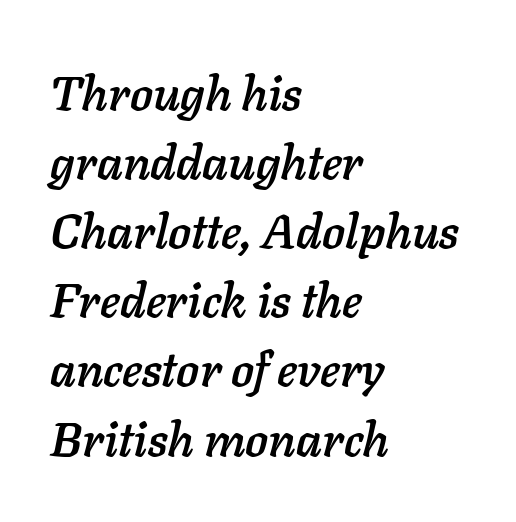
{"italic": "yes", "lean": "right", "slant_degrees": 11, "width": "normal", "stroke_contrast": "low", "x_height": "medium", "monospaced": "no", "underline": "no", "align": "left", "line_spacing": "normal", "line_spacing_ratio": 1.44, "letter_spacing": "normal", "letter_spacing_em": 0.0, "glyph_px": 48}
